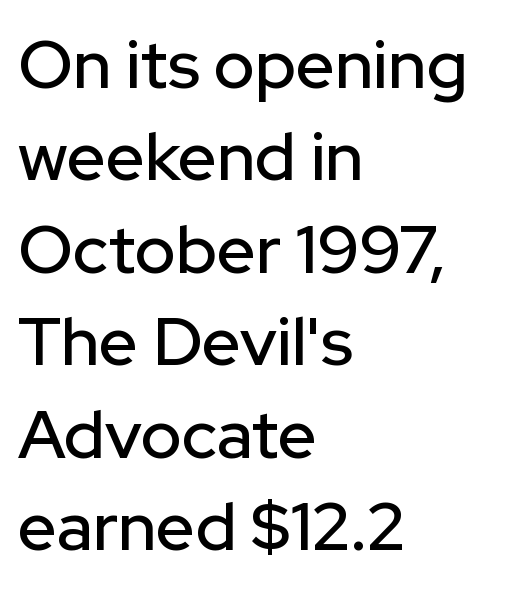
{"serif": "no", "italic": "no", "width": "normal", "stroke_contrast": "low", "x_height": "medium", "monospaced": "no", "underline": "no", "align": "left", "line_spacing": "normal", "line_spacing_ratio": 1.36, "letter_spacing": "normal", "letter_spacing_em": 0.0, "glyph_px": 68}
